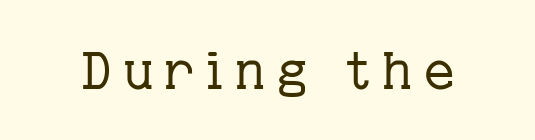
The strokes are not fattened; the text isn't bold. A typesetter would mark this as roman, not italic. Here the designer chose a conventional face with non-uniform glyph widths. This rendering features lettering with no underline. Stroke terminals: seriffed. Look at the tracking — it's clearly loosened, letters drifting apart.
